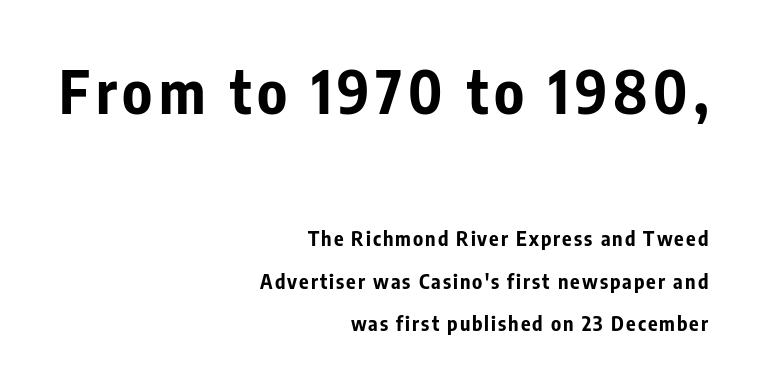
The image shows 59 px bold, condensed sans-serif type, upright; set right-aligned, loose line spacing (2.12x), not underlined; the first (top) block is 2.95x larger; low stroke contrast and a medium x-height.
